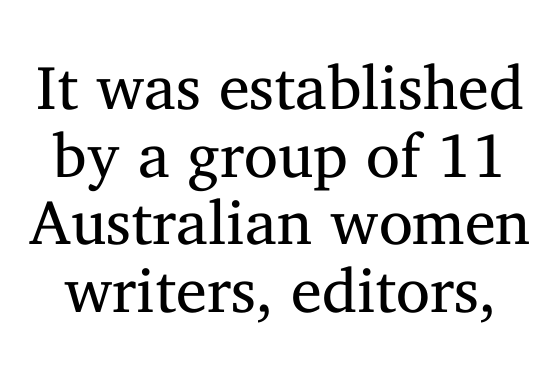
{"serif": "yes", "italic": "no", "bold": "no", "weight": "regular", "width": "normal", "stroke_contrast": "medium", "x_height": "medium", "monospaced": "no", "underline": "no", "line_spacing": "tight", "line_spacing_ratio": 1.09, "letter_spacing": "normal", "letter_spacing_em": 0.0, "glyph_px": 62}
